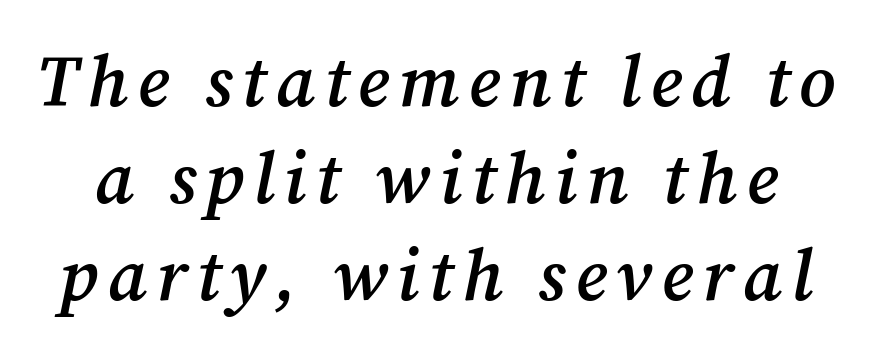
{"serif": "yes", "italic": "yes", "lean": "right", "slant_degrees": 12, "bold": "semi", "weight": "semibold", "width": "normal", "stroke_contrast": "medium", "x_height": "medium", "monospaced": "no", "underline": "no", "line_spacing": "normal", "line_spacing_ratio": 1.35, "glyph_px": 72}
